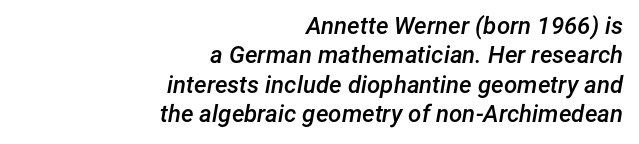
The image shows 24 px text type, italic (leaning right); set right-aligned, line spacing 1.22x, normal letter spacing, not underlined.
